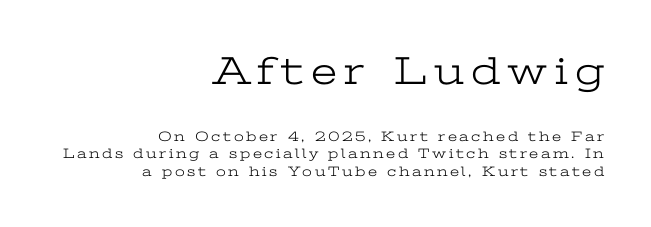
Q: Is the text bold? A: No.
Q: Is the text italic (slanted)? A: No, it is upright.
Q: Is the typeface a serif or a sans-serif typeface? A: Serif.
Q: Is the text underlined? A: No.
Q: How is the paragraph aligned? A: Right-aligned.
Q: Which block of text is set in a larger size, the first (top) or the second (bottom)? A: The first (top) one.
Q: Width (condensed, normal, or wide)? A: Wide.
Q: Stroke contrast? A: Low.
Q: x-height? A: Medium.
Q: Monospaced? A: No.
